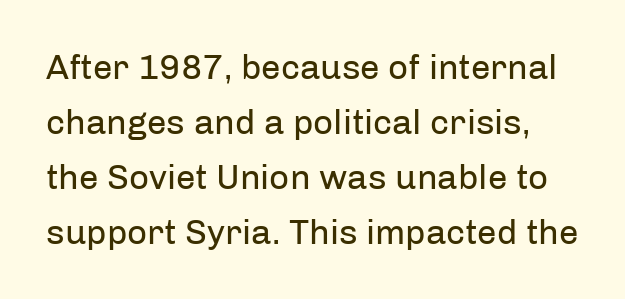
{"serif": "no", "italic": "no", "bold": "no", "weight": "regular", "width": "normal", "stroke_contrast": "low", "x_height": "medium", "monospaced": "no", "underline": "no", "line_spacing": "normal", "line_spacing_ratio": 1.57, "letter_spacing": "normal", "letter_spacing_em": 0.0, "glyph_px": 35}
